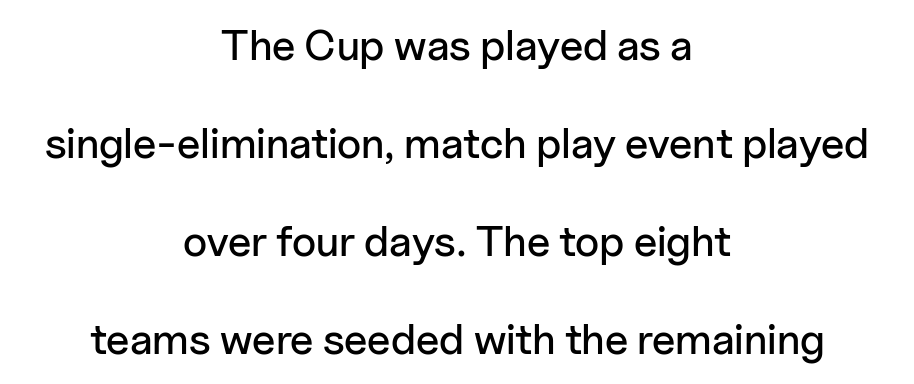
Q: Is the text italic (slanted)? A: No, it is upright.
Q: Is the typeface a serif or a sans-serif typeface? A: Sans-serif.
Q: Is the text underlined? A: No.
Q: How is the paragraph aligned? A: Centered.
Q: Is the spacing between letters normal or unusually wide? A: Normal.
Q: Is the spacing between lines tight, normal or loose? A: Loose.
Q: Width (condensed, normal, or wide)? A: Normal.
Q: Stroke contrast? A: Low.
Q: x-height? A: Medium.
Q: Monospaced? A: No.
